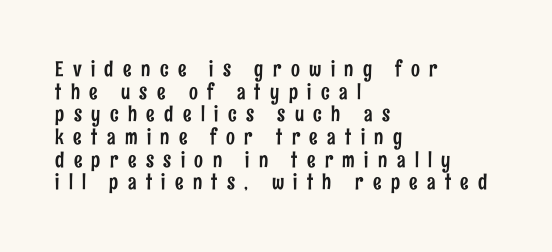
Q: Is the text italic (slanted)? A: No, it is upright.
Q: Is the text underlined? A: No.
Q: How is the paragraph aligned? A: Left-aligned.
Q: Is the spacing between letters normal or unusually wide? A: Unusually wide.
Q: Is the spacing between lines tight, normal or loose? A: Tight.
